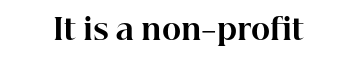
The image shows 29 px bold serif type, upright; set normal letter spacing, not underlined; high stroke contrast and a medium x-height.
